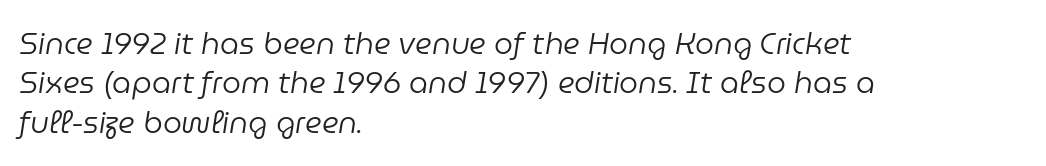
Q: Is the text bold? A: No.
Q: Is the text italic (slanted)? A: Yes, it leans right by about 9 degrees.
Q: Is the text underlined? A: No.
Q: How is the paragraph aligned? A: Left-aligned.
Q: Is the spacing between letters normal or unusually wide? A: Normal.
Q: Is the spacing between lines tight, normal or loose? A: Normal.
Q: Width (condensed, normal, or wide)? A: Normal.
Q: Stroke contrast? A: Low.
Q: x-height? A: Medium.
Q: Monospaced? A: No.
